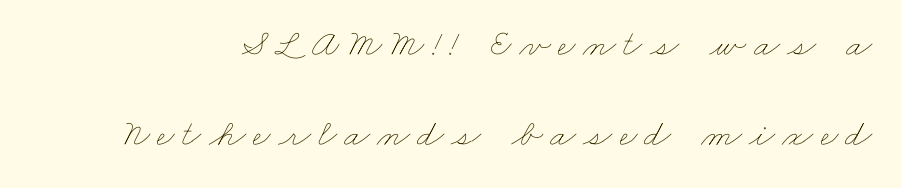
A typesetter would call this leading open, well beyond the default. The baseline area is clear. Bold? No — there's no thickening of the strokes. The passage shown is typed in a proportional face where columns would drift.
